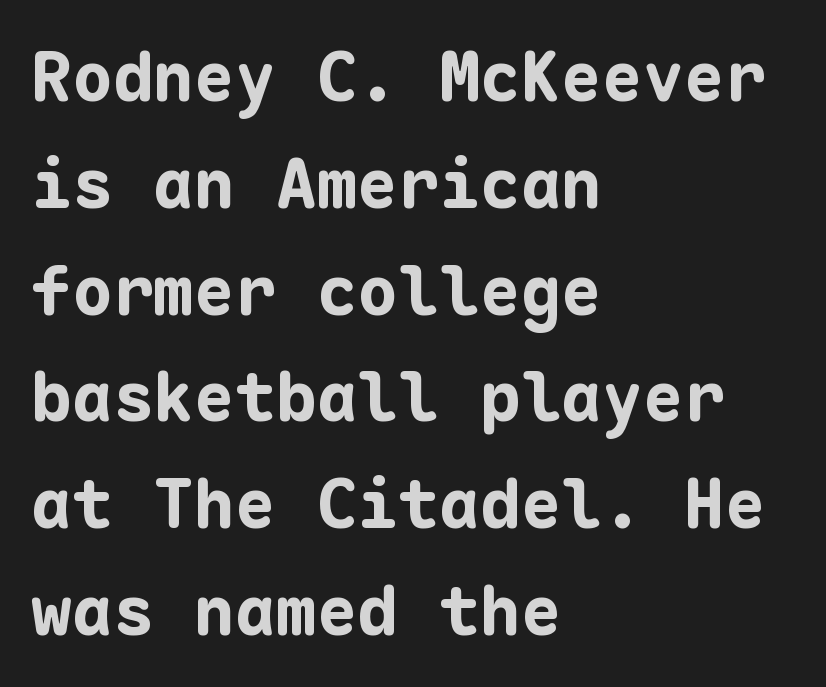
{"serif": "no", "italic": "no", "bold": "yes", "weight": "bold", "width": "normal", "stroke_contrast": "low", "x_height": "medium", "monospaced": "yes", "underline": "no", "align": "left", "line_spacing": "normal", "line_spacing_ratio": 1.57, "letter_spacing": "normal", "letter_spacing_em": 0.0, "glyph_px": 68}
